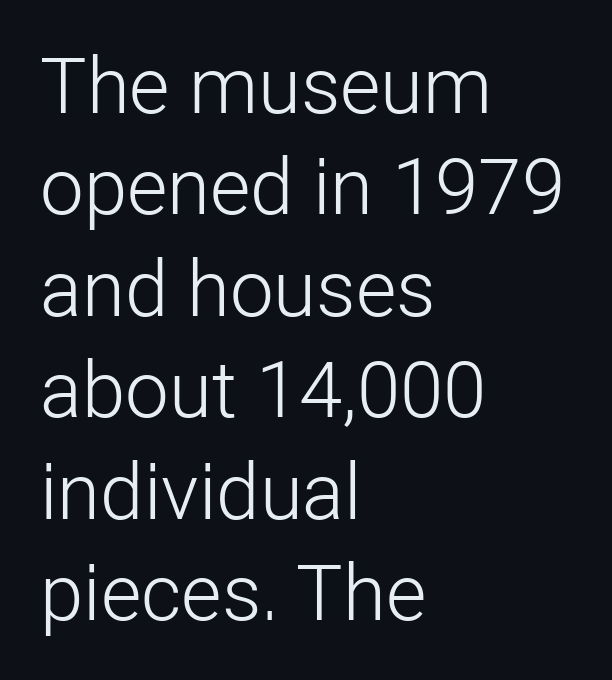
Q: Is the text bold? A: No.
Q: Is the text italic (slanted)? A: No, it is upright.
Q: Is the typeface a serif or a sans-serif typeface? A: Sans-serif.
Q: Is the text underlined? A: No.
Q: How is the paragraph aligned? A: Left-aligned.
Q: Is the spacing between letters normal or unusually wide? A: Normal.
Q: Is the spacing between lines tight, normal or loose? A: Normal.
Q: Width (condensed, normal, or wide)? A: Normal.
Q: Stroke contrast? A: Low.
Q: x-height? A: Medium.
Q: Monospaced? A: No.
